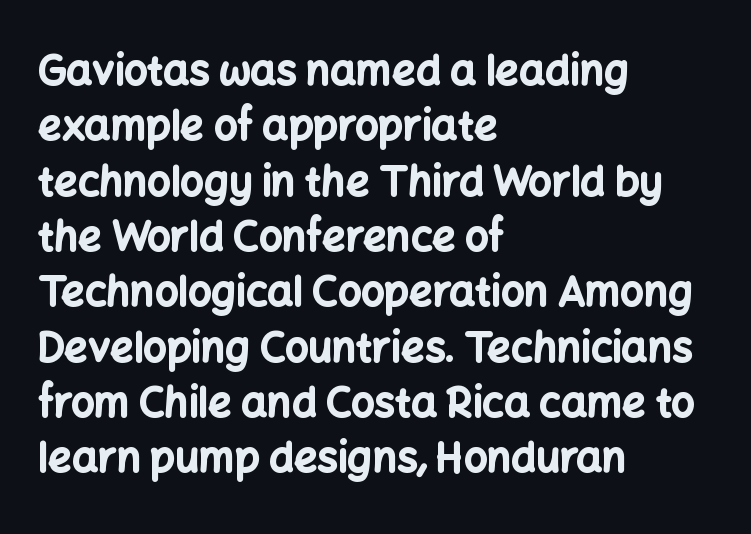
Q: Is the text bold? A: Yes.
Q: Is the text italic (slanted)? A: No, it is upright.
Q: Is the typeface a serif or a sans-serif typeface? A: Sans-serif.
Q: Is the text underlined? A: No.
Q: How is the paragraph aligned? A: Left-aligned.
Q: Is the spacing between letters normal or unusually wide? A: Normal.
Q: Is the spacing between lines tight, normal or loose? A: Normal.
Q: Width (condensed, normal, or wide)? A: Normal.
Q: Stroke contrast? A: Low.
Q: x-height? A: Medium.
Q: Monospaced? A: No.
